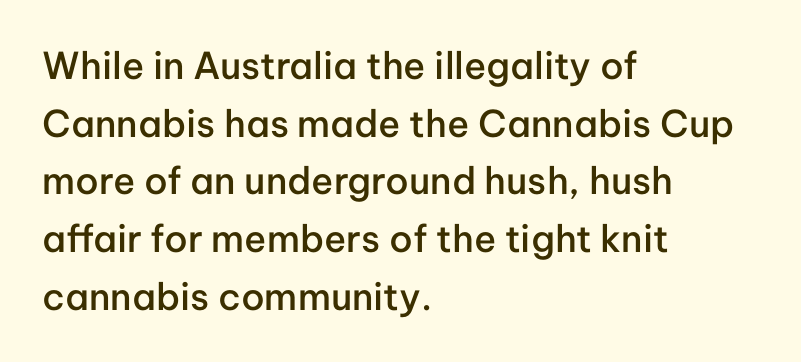
{"serif": "no", "italic": "no", "bold": "semi", "weight": "semibold", "width": "normal", "stroke_contrast": "low", "x_height": "medium", "monospaced": "no", "underline": "no", "align": "left", "line_spacing": "normal", "line_spacing_ratio": 1.56, "letter_spacing": "normal", "letter_spacing_em": 0.0, "glyph_px": 37}
